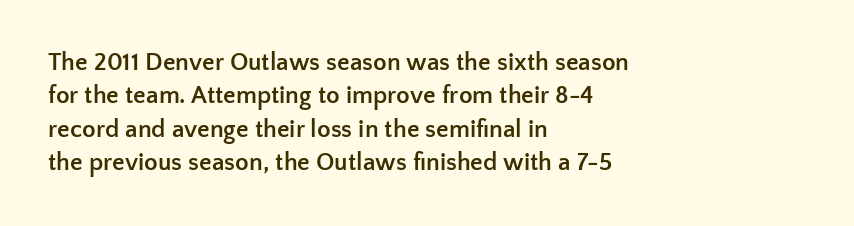
Notice how the passage keeps a crisp vertical edge on the left only. Ordinary non-slanted type is in use. This sample uses plain, unmodified letter spacing. Strong, thick strokes mark this as bold type. Normally led — the rows are evenly, conventionally spaced.
